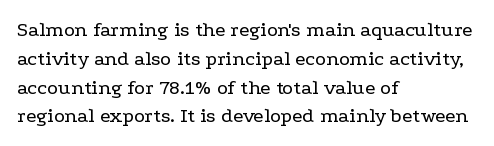
Each new line begins a customary step beneath the previous one. Stems here are at most as thick as an everyday book face. Words appear dense and cohesive because spacing is normal. Descenders hang freely into open space. The axis of the letterforms is exactly vertical.
